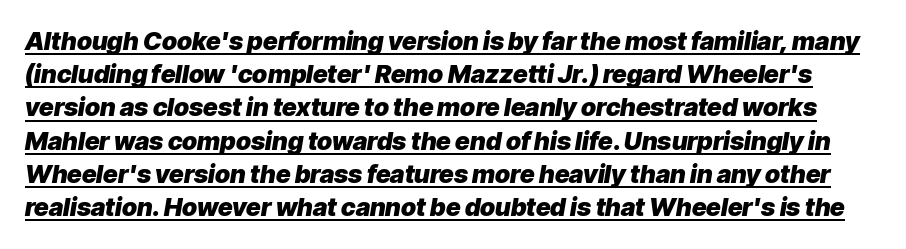
The lettering is marked with a stroke running underneath it. Is there much room between lines? A standard amount, neither cramped nor airy. Emphasis-style slanted type is in use. You'd pick this weight for a headline — it's a proper bold. The horizontal fit of the characters is conventional and even.
